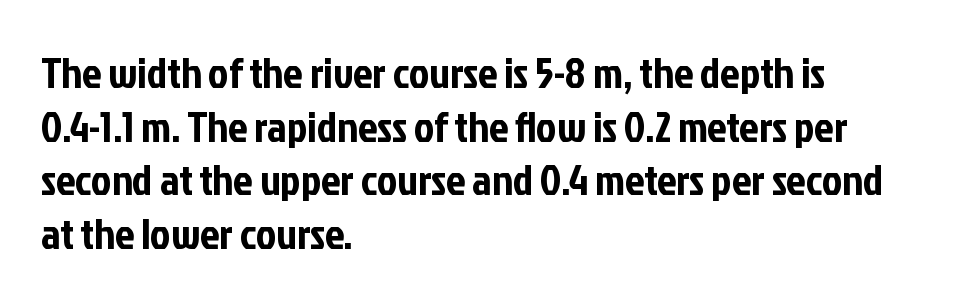
{"serif": "no", "italic": "no", "width": "condensed", "stroke_contrast": "low", "x_height": "medium", "monospaced": "no", "underline": "no", "align": "left", "line_spacing": "normal", "line_spacing_ratio": 1.25, "letter_spacing": "normal", "letter_spacing_em": 0.0, "glyph_px": 43}
